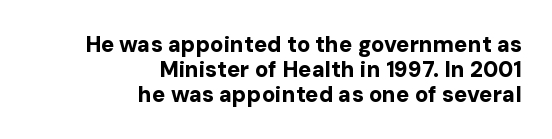
The image shows 22 px bold type, upright; set right-aligned, tight line spacing (1.13x), normal letter spacing, not underlined.
